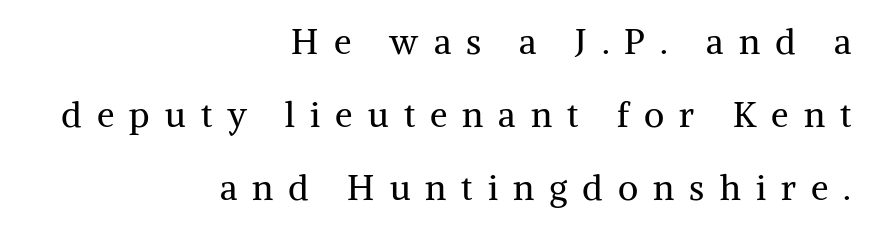
The image shows 35 px regular-weight serif type, upright; set right-aligned, loose line spacing (2.09x), unusually wide letter spacing (+0.43 em), not underlined; medium stroke contrast and a medium x-height.
